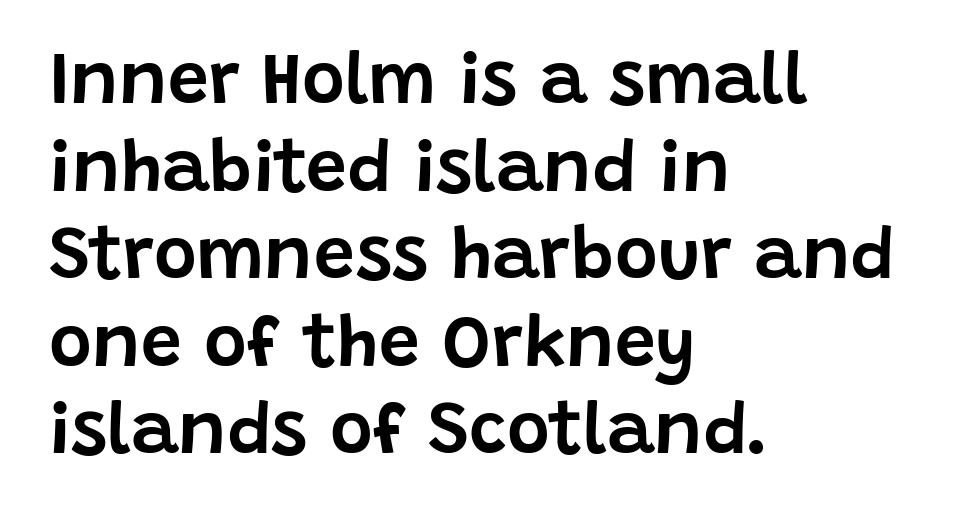
Q: Is the text italic (slanted)? A: No, it is upright.
Q: Is the typeface a serif or a sans-serif typeface? A: Sans-serif.
Q: Is the text underlined? A: No.
Q: How is the paragraph aligned? A: Left-aligned.
Q: Is the spacing between letters normal or unusually wide? A: Normal.
Q: Width (condensed, normal, or wide)? A: Normal.
Q: Stroke contrast? A: Low.
Q: x-height? A: Large.
Q: Monospaced? A: No.
